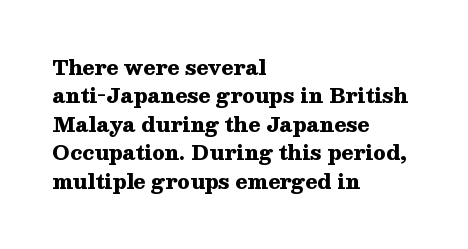
Has an underline been added? It has not. Here the glyphs are tracked normally, forming tight word shapes. Compared with typical paragraphs, the rows here are spaced about the same. The characters look thick and weighty, a clear bold.
